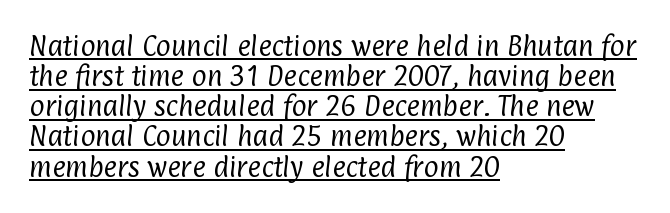
The image shows 23 px text type; set left-aligned, normal line spacing (1.31x), normal letter spacing, underlined.
